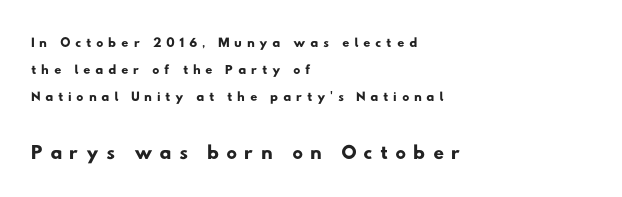
The image shows 30 px wide sans-serif type; set left-aligned, normal line spacing (1.34x), unusually wide letter spacing (+0.23 em), not underlined; the second (bottom) block is 1.5x larger; low stroke contrast and a small x-height.
